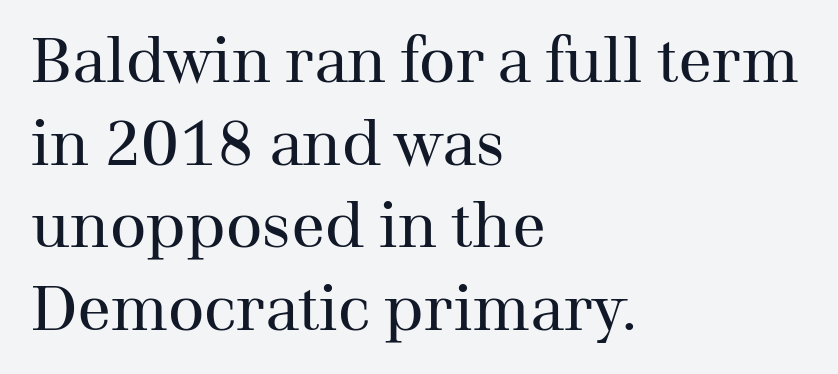
This sample is left-justified, so line endings fall wherever the words run out. Only glyphs here, with clear space below each row. Stroke thickness stays within the range of a standard reading face or lighter. Inter-character spacing is left at the font's built-in metrics.
